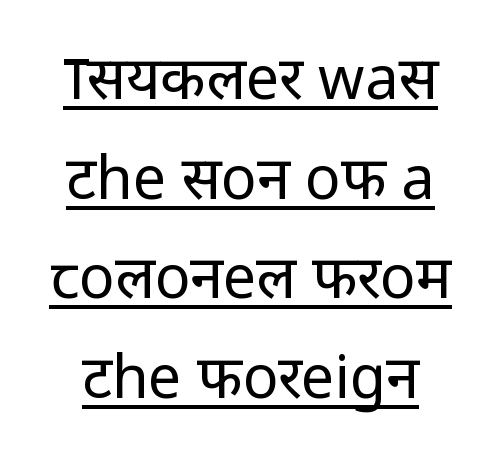
Italic: no, the glyphs are upright roman. Unbolded letterforms with no extra heft. What kind of face is this? One without serifs — a sans. The sample's only ornament is a line tracing under the words. Is this a fixed-width face? No — the glyphs have proportional, varying widths.
